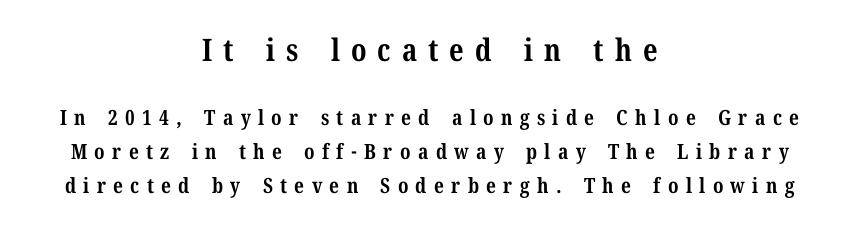
The image shows 31 px bold serif type, upright; set centered, normal line spacing (1.6x), unusually wide letter spacing (+0.35 em), not underlined; the first (top) block is 1.48x larger; medium stroke contrast and a medium x-height.
